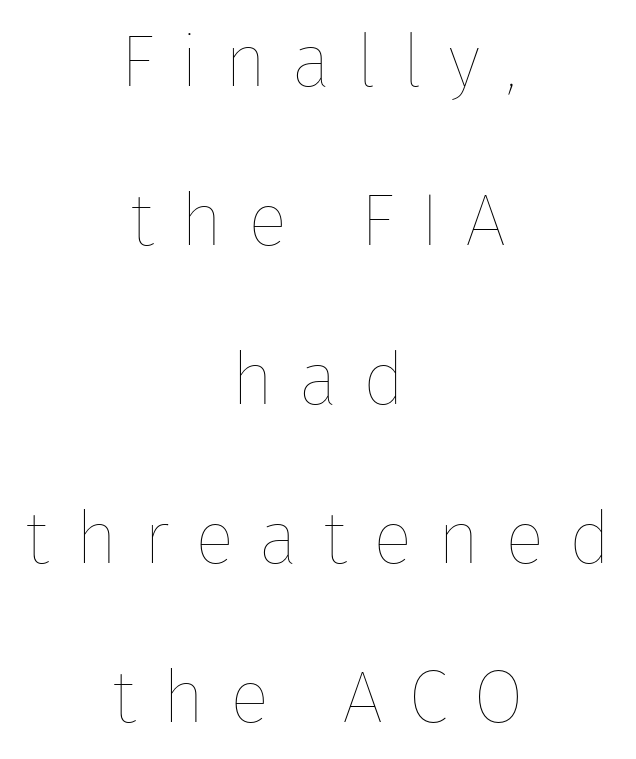
Q: Is the text bold? A: No.
Q: Is the text italic (slanted)? A: No, it is upright.
Q: Is the text underlined? A: No.
Q: How is the paragraph aligned? A: Centered.
Q: Is the spacing between letters normal or unusually wide? A: Unusually wide.
Q: Is the spacing between lines tight, normal or loose? A: Loose.
Q: Width (condensed, normal, or wide)? A: Normal.
Q: Stroke contrast? A: Low.
Q: x-height? A: Medium.
Q: Monospaced? A: No.
